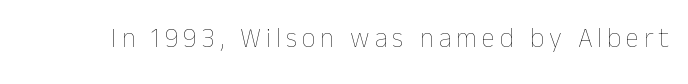
{"italic": "no", "bold": "no", "underline": "no", "glyph_px": 27}
